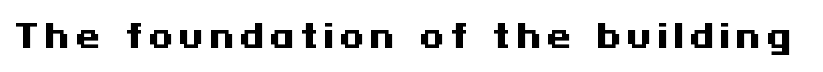
The image shows 32 px heavy, wide sans-serif type, upright; set not underlined; medium stroke contrast and a medium x-height.
